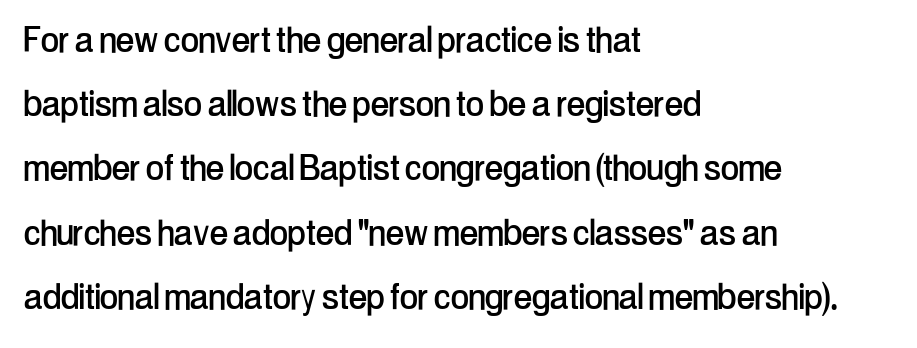
These lines are set flush left with a ragged right edge. The type is set solid horizontally, with unmodified tracking. The glyphs are unaccompanied by any horizontal stroke below them. Every character sits straight up, as roman type does.
